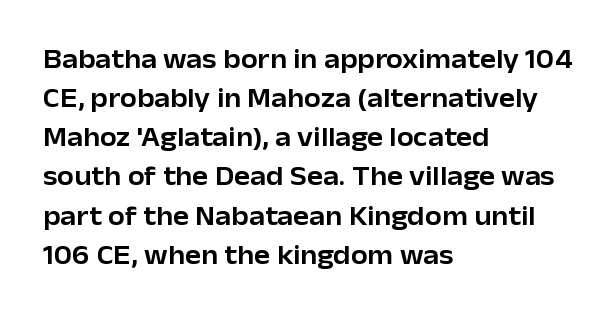
Evenly set lines give the paragraph a standard silhouette. What stands out about the letter spacing? Nothing — it is the standard amount. Glance below the letters and you will spot only blank space. The compositor pushed each line to the left boundary. The axis of the letterforms is exactly vertical.
